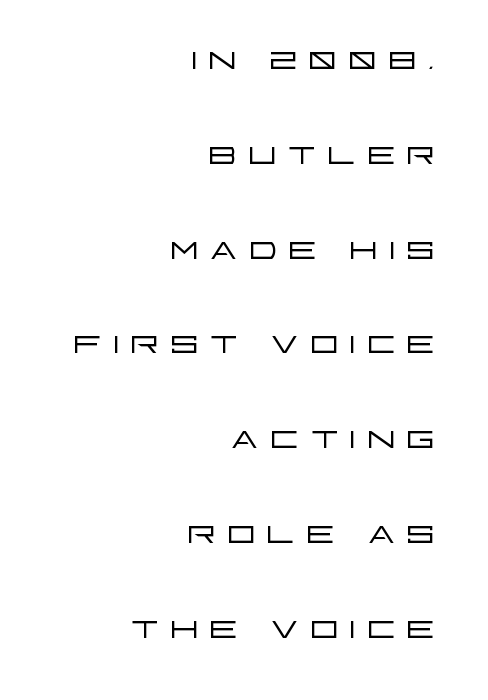
Q: Is the text bold? A: No.
Q: Is the text italic (slanted)? A: No, it is upright.
Q: Is the typeface a serif or a sans-serif typeface? A: Sans-serif.
Q: Is the text underlined? A: No.
Q: How is the paragraph aligned? A: Right-aligned.
Q: Is the spacing between lines tight, normal or loose? A: Loose.
Q: Width (condensed, normal, or wide)? A: Wide.
Q: Stroke contrast? A: Low.
Q: x-height? A: Large.
Q: Monospaced? A: No.
